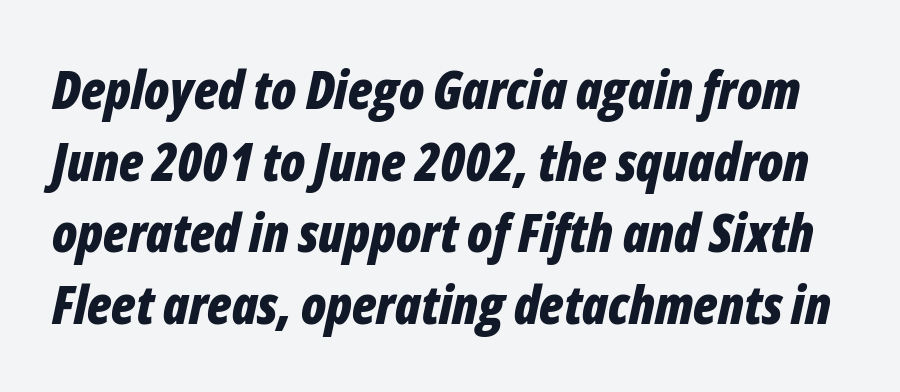
{"italic": "yes", "lean": "right", "slant_degrees": 12, "bold": "yes", "weight": "bold", "width": "condensed", "stroke_contrast": "low", "x_height": "medium", "monospaced": "no", "underline": "no", "line_spacing": "normal", "line_spacing_ratio": 1.35, "letter_spacing": "normal", "letter_spacing_em": 0.0, "glyph_px": 53}
